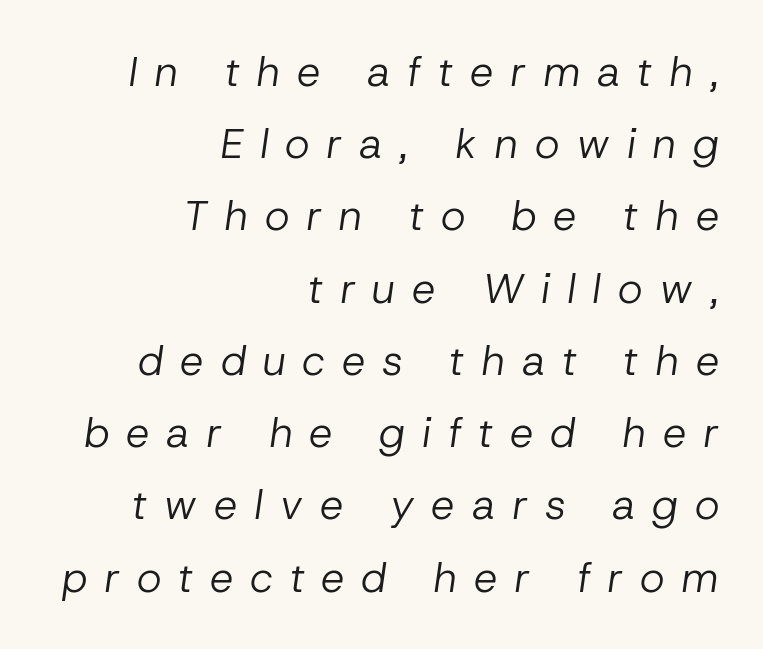
Descenders hang freely into open space. These lines are set flush right with a ragged left edge. The rendering applies a slant to the glyphs. No extra ink here — the face is not bold. The line texture is sparse and dotted thanks to wide tracking.
